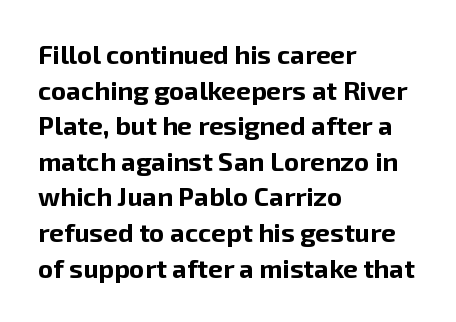
Q: Is the text bold? A: Yes.
Q: Is the text italic (slanted)? A: No, it is upright.
Q: Is the text underlined? A: No.
Q: How is the paragraph aligned? A: Left-aligned.
Q: Is the spacing between letters normal or unusually wide? A: Normal.
Q: Is the spacing between lines tight, normal or loose? A: Normal.
